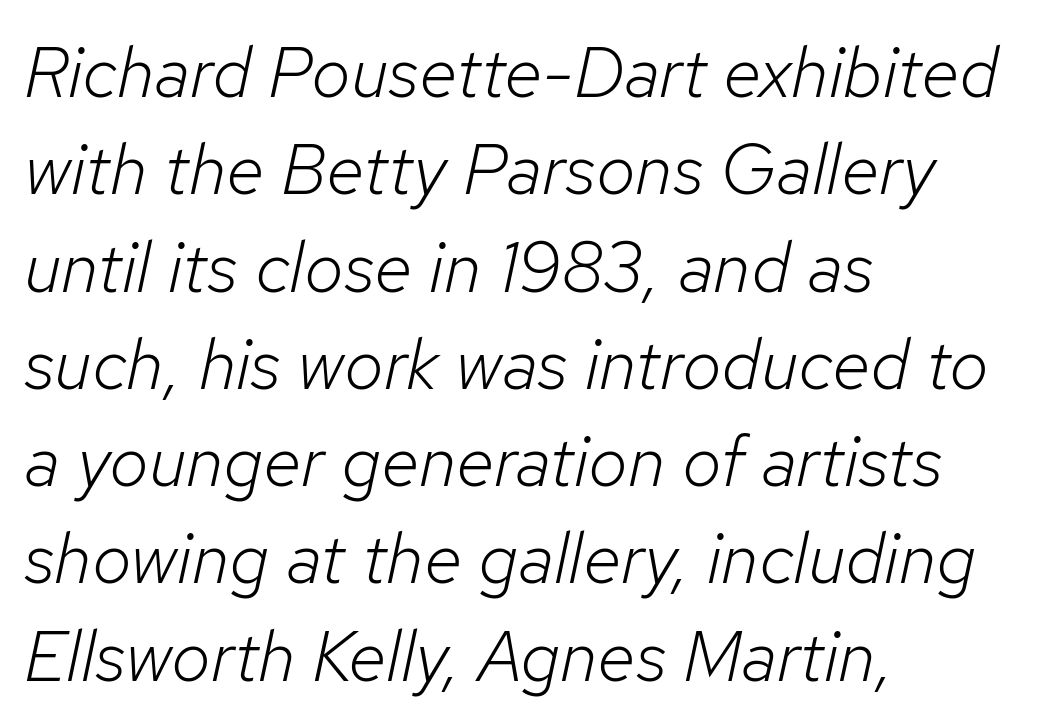
Q: Is the text bold? A: No.
Q: Is the text italic (slanted)? A: Yes, it leans right by about 12 degrees.
Q: Is the text underlined? A: No.
Q: How is the paragraph aligned? A: Left-aligned.
Q: Is the spacing between letters normal or unusually wide? A: Normal.
Q: Is the spacing between lines tight, normal or loose? A: Normal.
Q: Width (condensed, normal, or wide)? A: Normal.
Q: Stroke contrast? A: Low.
Q: x-height? A: Medium.
Q: Monospaced? A: No.
